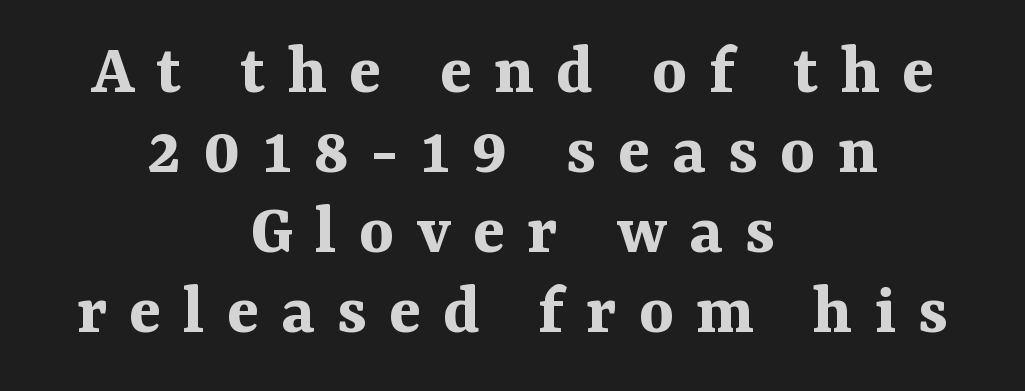
Q: Is the text bold? A: Yes.
Q: Is the text italic (slanted)? A: No, it is upright.
Q: Is the typeface a serif or a sans-serif typeface? A: Serif.
Q: Is the text underlined? A: No.
Q: How is the paragraph aligned? A: Centered.
Q: Is the spacing between letters normal or unusually wide? A: Unusually wide.
Q: Is the spacing between lines tight, normal or loose? A: Tight.
Q: Width (condensed, normal, or wide)? A: Normal.
Q: Stroke contrast? A: Medium.
Q: x-height? A: Medium.
Q: Monospaced? A: No.
